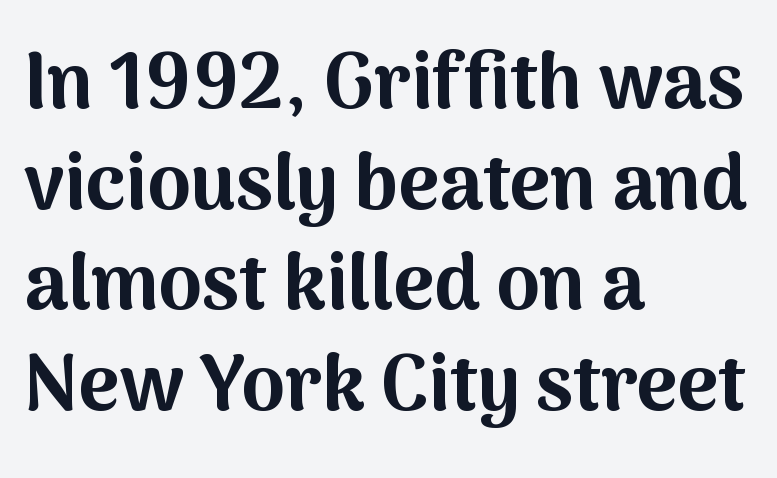
{"serif": "no", "italic": "no", "bold": "yes", "weight": "bold", "width": "normal", "stroke_contrast": "medium", "x_height": "medium", "monospaced": "no", "underline": "no", "align": "left", "line_spacing": "normal", "line_spacing_ratio": 1.29, "letter_spacing": "normal", "letter_spacing_em": 0.0, "glyph_px": 78}
